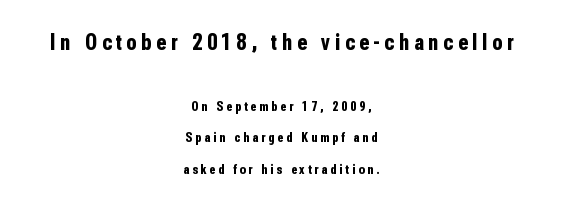
Q: Is the text bold? A: Yes.
Q: Is the text italic (slanted)? A: No, it is upright.
Q: Is the text underlined? A: No.
Q: How is the paragraph aligned? A: Centered.
Q: Is the spacing between letters normal or unusually wide? A: Unusually wide.
Q: Is the spacing between lines tight, normal or loose? A: Loose.
Q: Which block of text is set in a larger size, the first (top) or the second (bottom)? A: The first (top) one.
